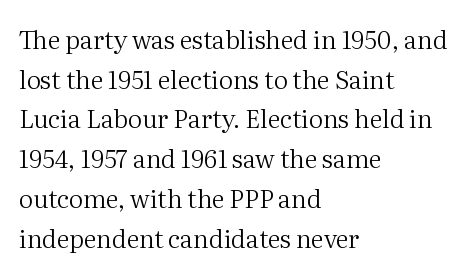
The image shows 25 px text type, upright; set left-aligned, normal line spacing (1.59x), normal letter spacing, not underlined.
